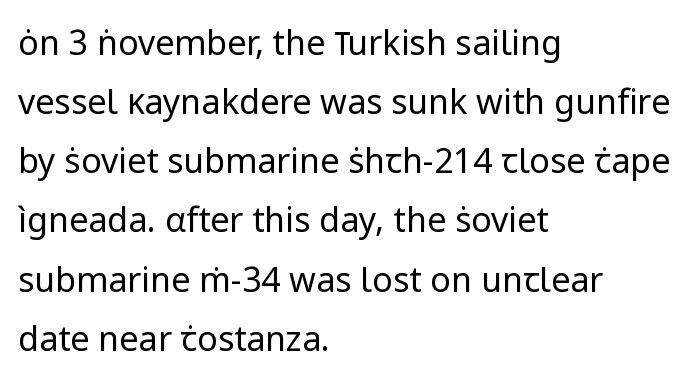
The image shows 34 px regular-weight sans-serif type, upright; set left-aligned, line spacing 1.74x, normal letter spacing, not underlined; low stroke contrast and a medium x-height.
